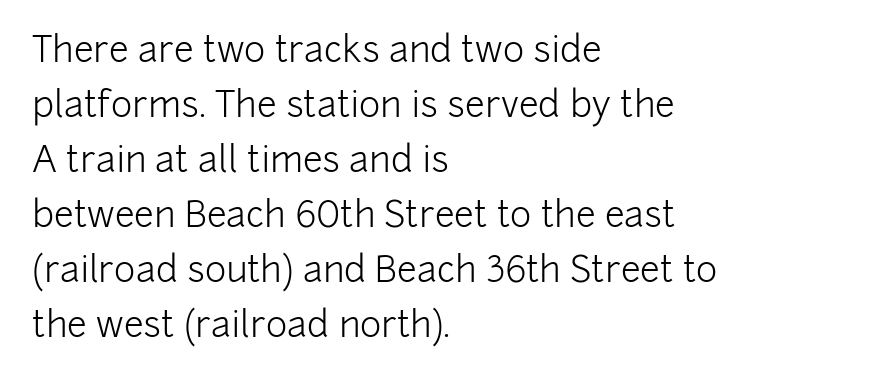
{"serif": "no", "italic": "no", "bold": "no", "weight": "light", "width": "normal", "stroke_contrast": "low", "x_height": "medium", "monospaced": "no", "underline": "no", "align": "left", "line_spacing": "normal", "line_spacing_ratio": 1.53, "letter_spacing": "normal", "letter_spacing_em": 0.0, "glyph_px": 36}
